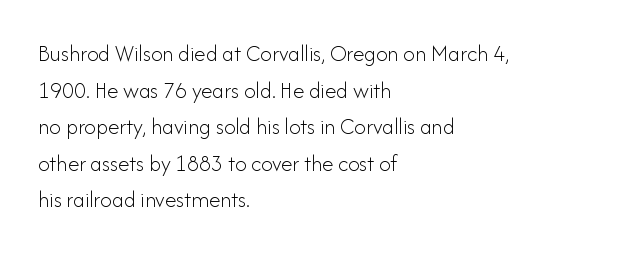
Q: Is the text bold? A: No.
Q: Is the text italic (slanted)? A: No, it is upright.
Q: Is the text underlined? A: No.
Q: How is the paragraph aligned? A: Left-aligned.
Q: Is the spacing between letters normal or unusually wide? A: Normal.
Q: Is the spacing between lines tight, normal or loose? A: Normal.
